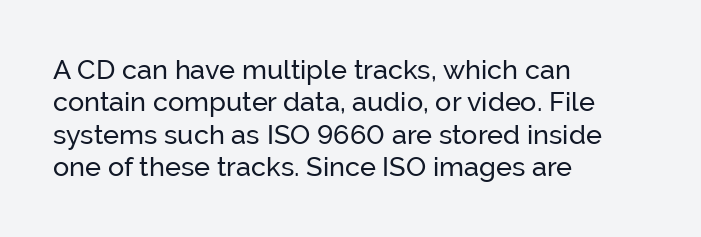
The image shows 27 px text type, upright; set left-aligned, line spacing 1.2x, normal letter spacing, not underlined.
